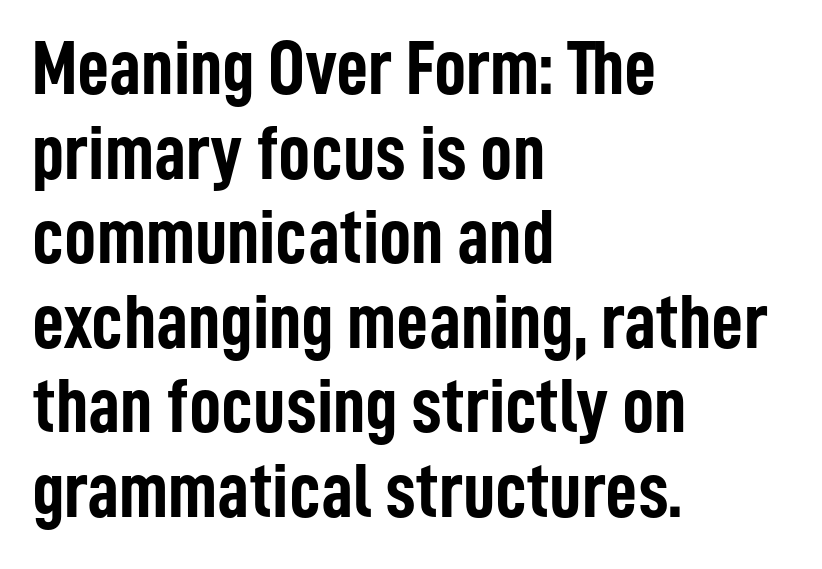
Just letters on the line, the space beneath them empty. Note the varied advance widths — an 'i' is clearly narrower than an 'm'. The line-height multiplier appears low, near solid setting. A roman cut, with each character standing at attention.
